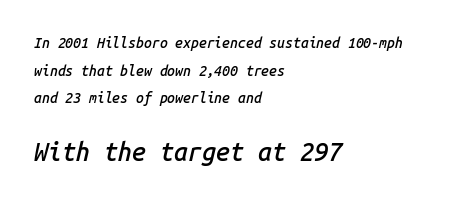
This sample uses an oblique cut, with every glyph tilted off the vertical. This rendering features lettering with no underline. The second block has been scaled up relative to the first. Casual observation: everything's shoved over to the left. The type is set solid horizontally, with unmodified tracking. The lines are spread far apart with generous leading.
